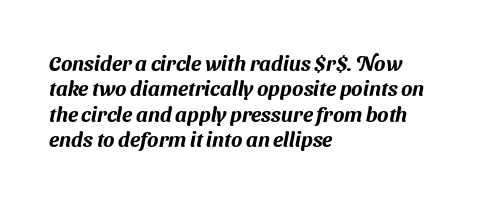
The image shows 21 px text type; set left-aligned, line spacing 1.21x, normal letter spacing, not underlined.
